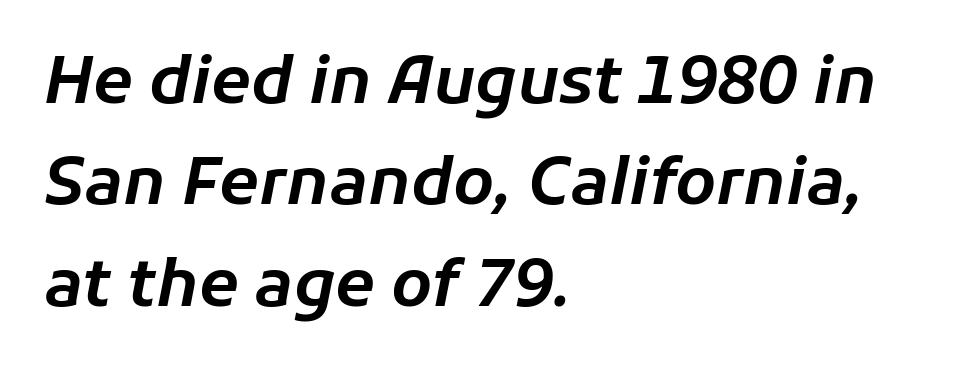
{"italic": "yes", "lean": "right", "slant_degrees": 11, "width": "normal", "stroke_contrast": "low", "x_height": "medium", "monospaced": "no", "underline": "no", "align": "left", "line_spacing": "normal", "line_spacing_ratio": 1.56, "letter_spacing": "normal", "letter_spacing_em": 0.0, "glyph_px": 65}
